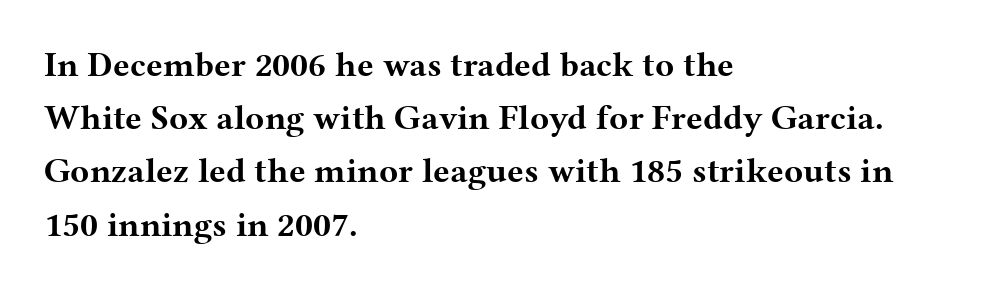
Inter-character spacing is left at the font's built-in metrics. The ragged edge is on the right, which tells us the setting is flush left. You'd pick this weight for a headline — it's a proper bold. When letters stand straight like this, we call the style roman or upright.
